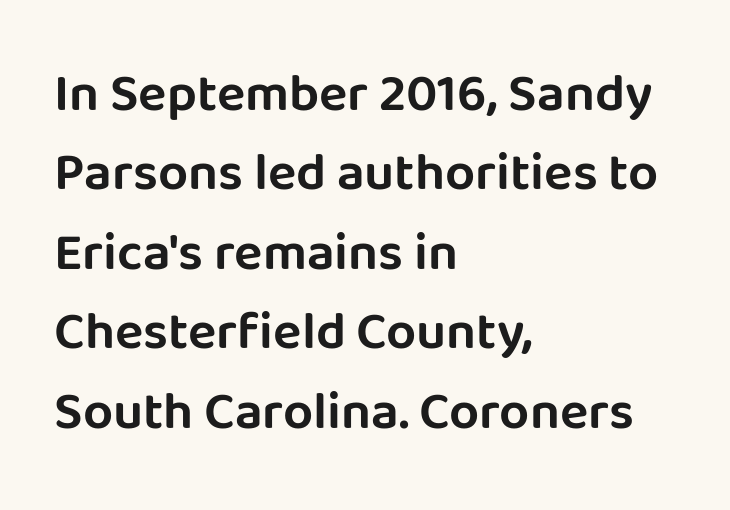
The image shows 53 px sans-serif type, upright; set left-aligned, normal line spacing (1.5x), normal letter spacing, not underlined; low stroke contrast and a large x-height.
